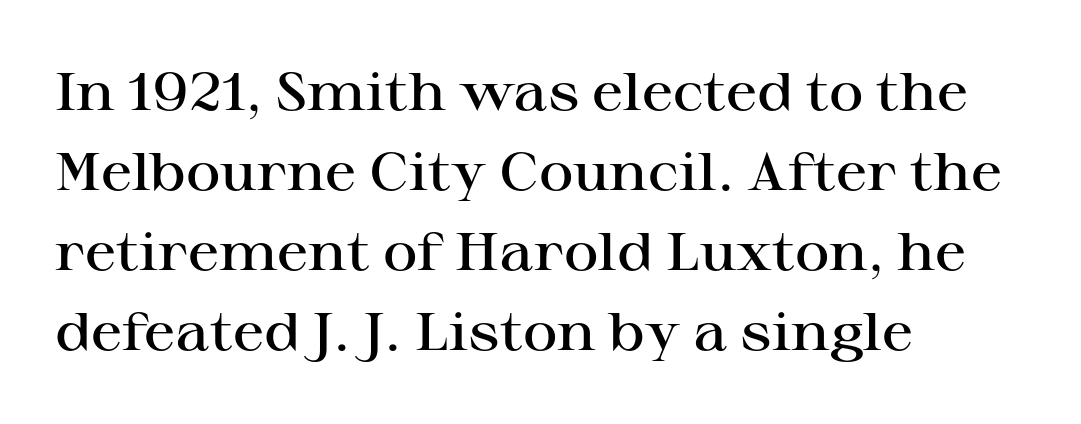
{"serif": "yes", "italic": "no", "bold": "semi", "weight": "semibold", "width": "wide", "stroke_contrast": "high", "x_height": "medium", "monospaced": "no", "underline": "no", "align": "left", "line_spacing": "normal", "line_spacing_ratio": 1.51, "letter_spacing": "normal", "letter_spacing_em": 0.0, "glyph_px": 53}
